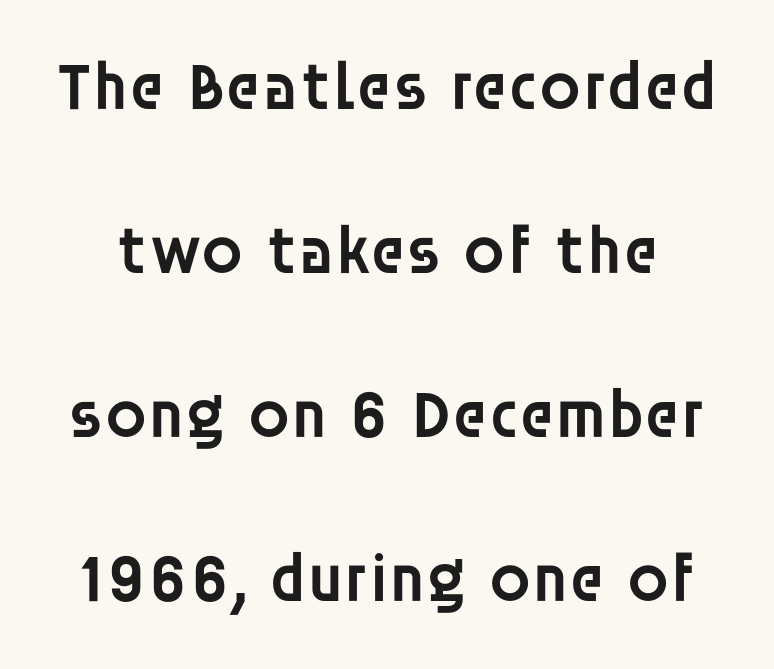
The image shows 68 px semibold sans-serif type, upright; set loose line spacing (2.41x), normal letter spacing, not underlined; low stroke contrast and a large x-height.
